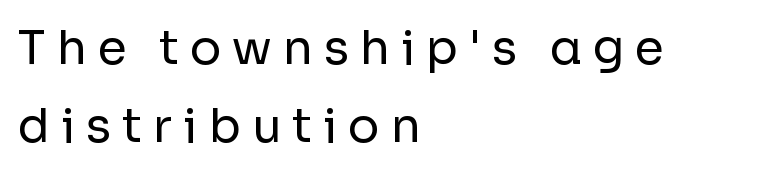
Q: Is the text bold? A: No.
Q: Is the text italic (slanted)? A: No, it is upright.
Q: Is the typeface a serif or a sans-serif typeface? A: Sans-serif.
Q: Is the text underlined? A: No.
Q: How is the paragraph aligned? A: Left-aligned.
Q: Is the spacing between letters normal or unusually wide? A: Unusually wide.
Q: Is the spacing between lines tight, normal or loose? A: Normal.
Q: Width (condensed, normal, or wide)? A: Normal.
Q: Stroke contrast? A: Low.
Q: x-height? A: Medium.
Q: Monospaced? A: No.
